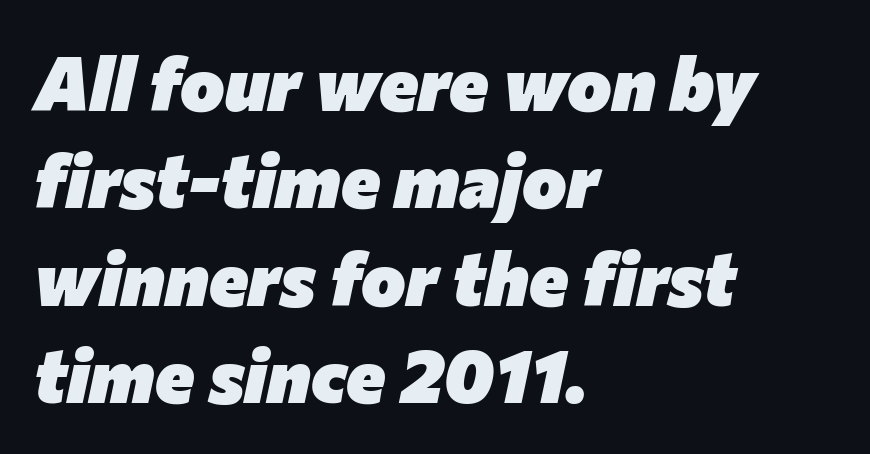
The image shows 75 px heavy type, italic (leaning right); set left-aligned, normal line spacing (1.3x), normal letter spacing, not underlined; low stroke contrast and a medium x-height.
